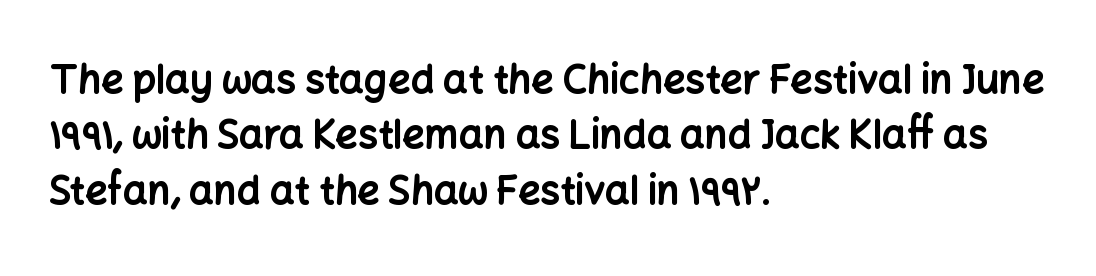
{"serif": "no", "italic": "no", "bold": "yes", "weight": "bold", "width": "normal", "stroke_contrast": "low", "x_height": "medium", "monospaced": "no", "underline": "no", "align": "left", "line_spacing": "normal", "line_spacing_ratio": 1.42, "letter_spacing": "normal", "letter_spacing_em": 0.0, "glyph_px": 39}
